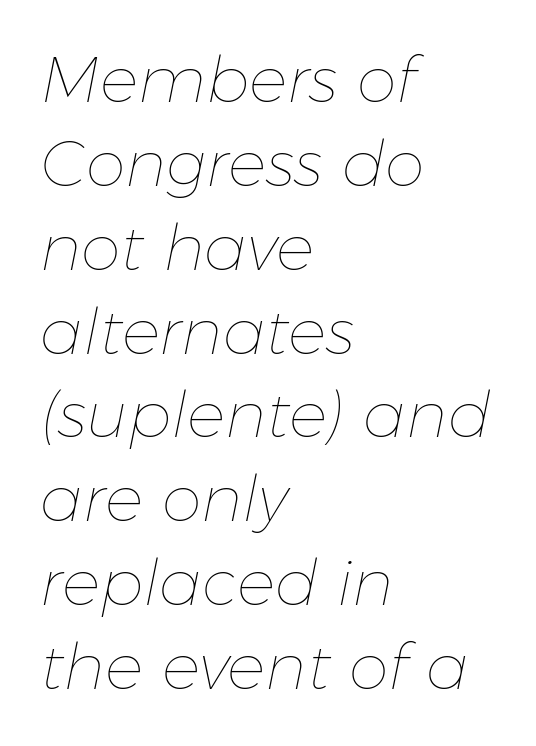
The image shows 64 px thin type, italic (leaning right); set left-aligned, normal line spacing (1.31x), normal letter spacing, not underlined; low stroke contrast and a medium x-height.
